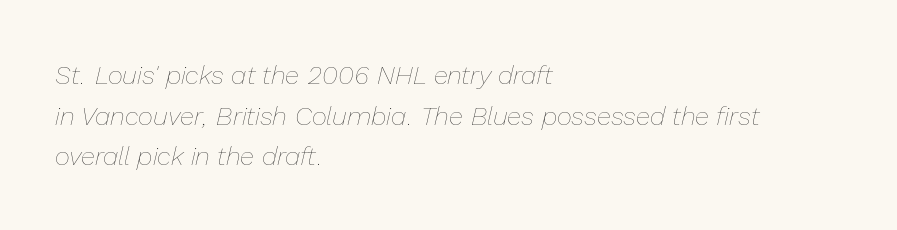
Q: Is the text bold? A: No.
Q: Is the text italic (slanted)? A: Yes, it leans right by about 13 degrees.
Q: Is the text underlined? A: No.
Q: How is the paragraph aligned? A: Left-aligned.
Q: Is the spacing between letters normal or unusually wide? A: Normal.
Q: Is the spacing between lines tight, normal or loose? A: Normal.
